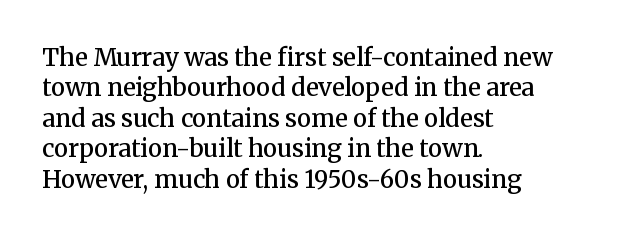
{"italic": "no", "bold": "semi", "underline": "no", "align": "left", "line_spacing": "normal", "line_spacing_ratio": 1.27, "letter_spacing": "normal", "letter_spacing_em": 0.0, "glyph_px": 24}
